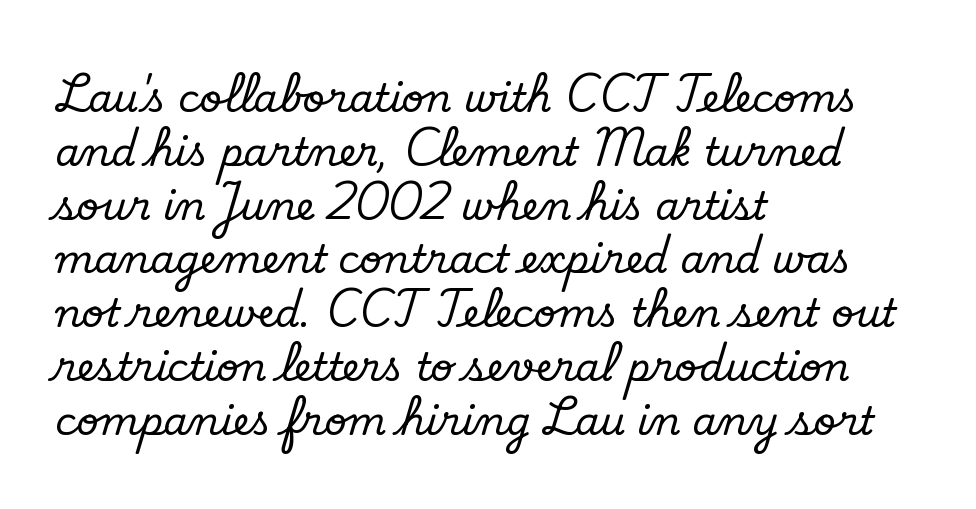
The glyphs in this specimen are seriffed. Looks like regular typesetting: each glyph gets only the width it needs. Beneath every word, the page is bare. The block of text has a typical density, with ordinary space between rows. These lines are set flush left with a ragged right edge.
